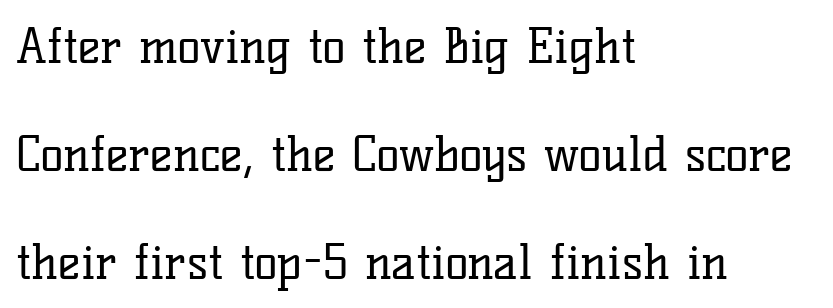
Q: Is the text bold? A: No.
Q: Is the text italic (slanted)? A: No, it is upright.
Q: Is the typeface a serif or a sans-serif typeface? A: Serif.
Q: Is the text underlined? A: No.
Q: How is the paragraph aligned? A: Left-aligned.
Q: Is the spacing between letters normal or unusually wide? A: Normal.
Q: Is the spacing between lines tight, normal or loose? A: Loose.
Q: Width (condensed, normal, or wide)? A: Normal.
Q: Stroke contrast? A: Low.
Q: x-height? A: Medium.
Q: Monospaced? A: No.
